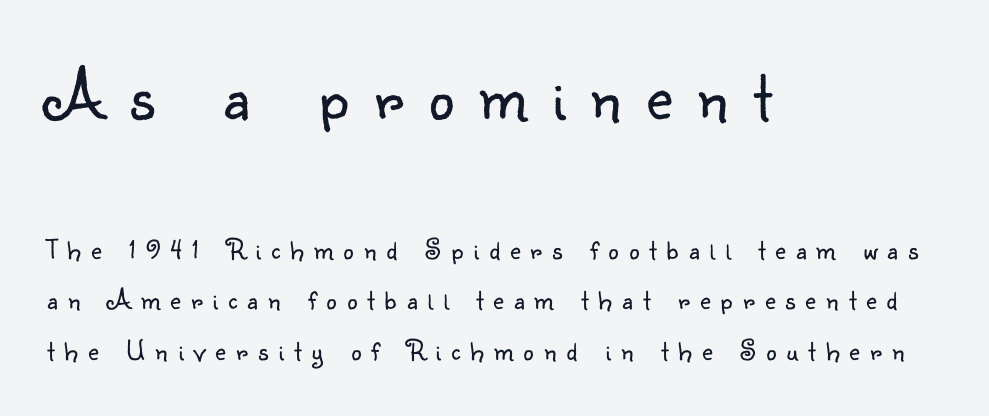
Loose tracking; the words dissolve into strings of separated letters. The lines in this sample share a left origin and differ only in where they stop. This is the regular roman posture of the typeface. The emphasis by scale lands on block number one, above.
